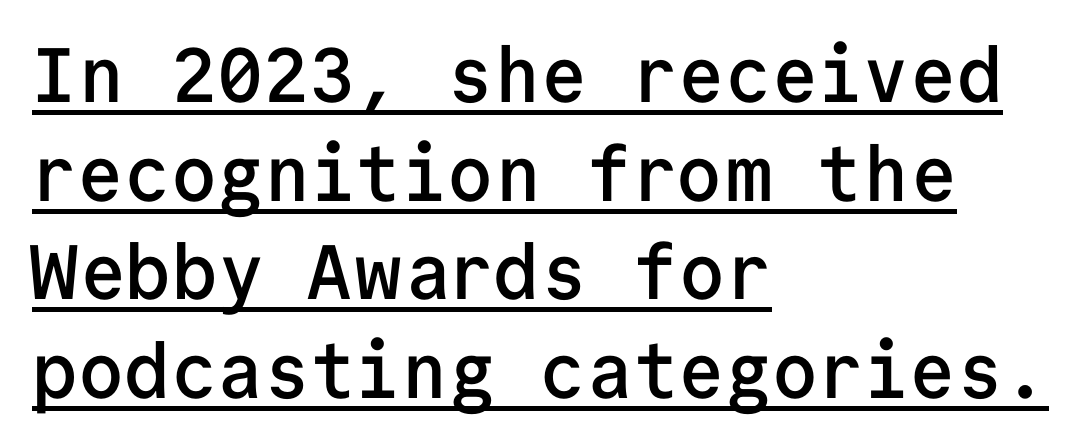
{"serif": "no", "italic": "no", "bold": "semi", "weight": "semibold", "width": "normal", "stroke_contrast": "low", "x_height": "medium", "monospaced": "yes", "underline": "yes", "align": "left", "line_spacing": "normal", "line_spacing_ratio": 1.28, "letter_spacing": "normal", "letter_spacing_em": 0.0, "glyph_px": 77}
